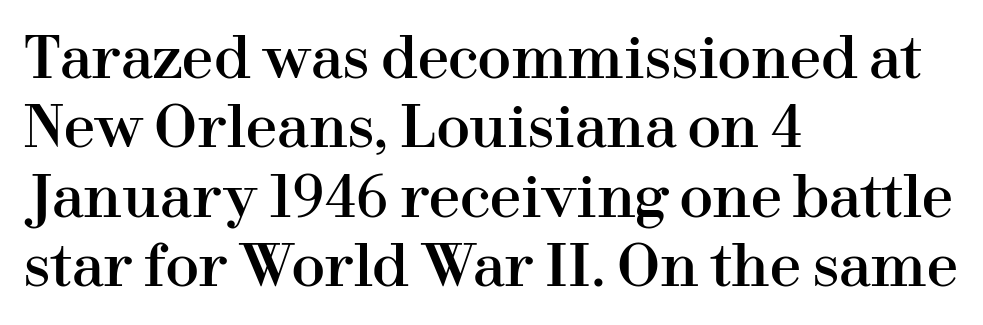
The image shows 56 px serif type, upright; set left-aligned, line spacing 1.24x, normal letter spacing, not underlined; high stroke contrast and a medium x-height.
